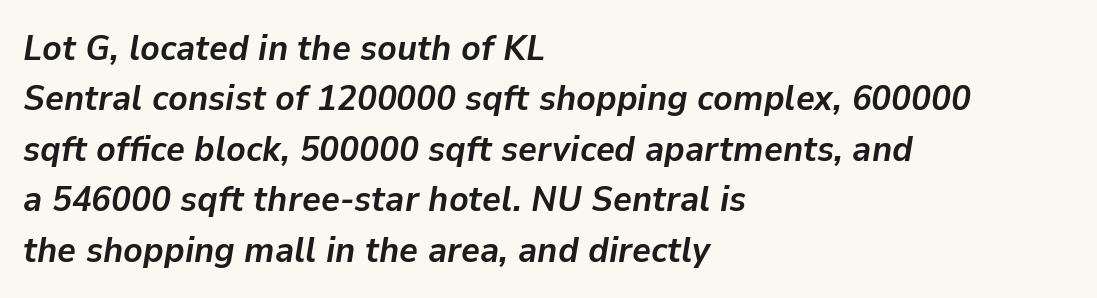
Q: Is the text bold? A: Yes.
Q: Is the text italic (slanted)? A: Yes, it leans right by about 9 degrees.
Q: Is the text underlined? A: No.
Q: How is the paragraph aligned? A: Left-aligned.
Q: Is the spacing between letters normal or unusually wide? A: Normal.
Q: Is the spacing between lines tight, normal or loose? A: Normal.
Q: Width (condensed, normal, or wide)? A: Normal.
Q: Stroke contrast? A: Low.
Q: x-height? A: Medium.
Q: Monospaced? A: No.
